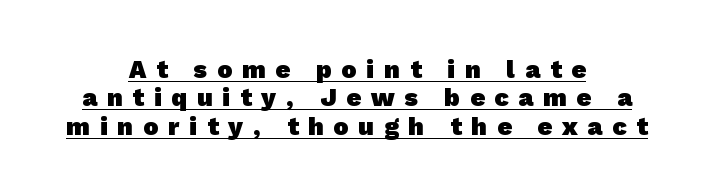
Q: Is the text bold? A: Yes.
Q: Is the text underlined? A: Yes.
Q: How is the paragraph aligned? A: Centered.
Q: Is the spacing between letters normal or unusually wide? A: Unusually wide.
Q: Is the spacing between lines tight, normal or loose? A: Tight.
